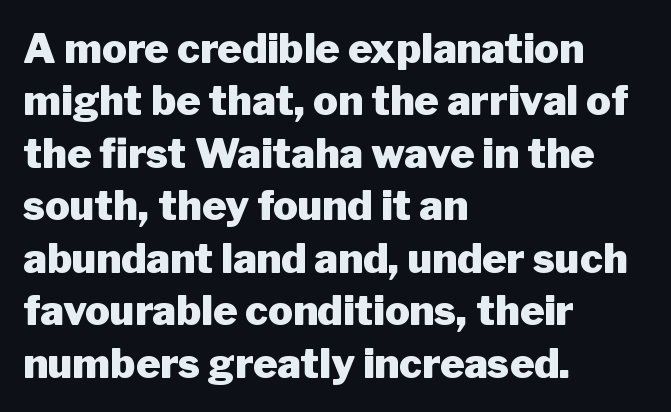
The image shows 41 px heavy sans-serif type, upright; set left-aligned, normal line spacing (1.28x), normal letter spacing, not underlined; low stroke contrast and a medium x-height.
